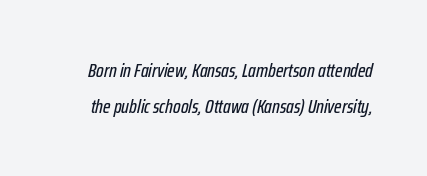
The image shows 20 px text type, italic (leaning right); set line spacing 1.78x, normal letter spacing, not underlined.
